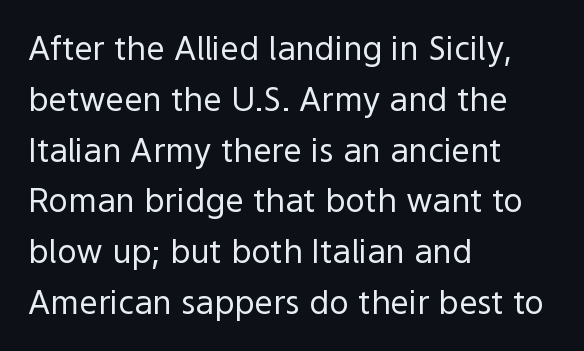
Q: Is the text bold? A: No.
Q: Is the text italic (slanted)? A: No, it is upright.
Q: Is the typeface a serif or a sans-serif typeface? A: Sans-serif.
Q: Is the text underlined? A: No.
Q: How is the paragraph aligned? A: Left-aligned.
Q: Is the spacing between letters normal or unusually wide? A: Normal.
Q: Is the spacing between lines tight, normal or loose? A: Normal.
Q: Width (condensed, normal, or wide)? A: Normal.
Q: x-height? A: Medium.
Q: Monospaced? A: No.
